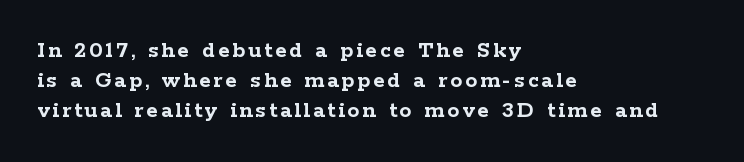
Q: Is the text bold? A: Yes.
Q: Is the text italic (slanted)? A: No, it is upright.
Q: Is the text underlined? A: No.
Q: How is the paragraph aligned? A: Left-aligned.
Q: Is the spacing between lines tight, normal or loose? A: Normal.
